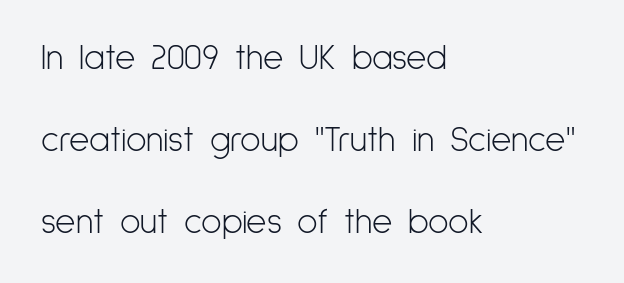
{"serif": "no", "italic": "no", "bold": "no", "weight": "light", "width": "condensed", "stroke_contrast": "low", "x_height": "medium", "monospaced": "no", "underline": "no", "align": "left", "line_spacing": "loose", "line_spacing_ratio": 2.35, "letter_spacing": "normal", "letter_spacing_em": 0.0, "glyph_px": 35}
